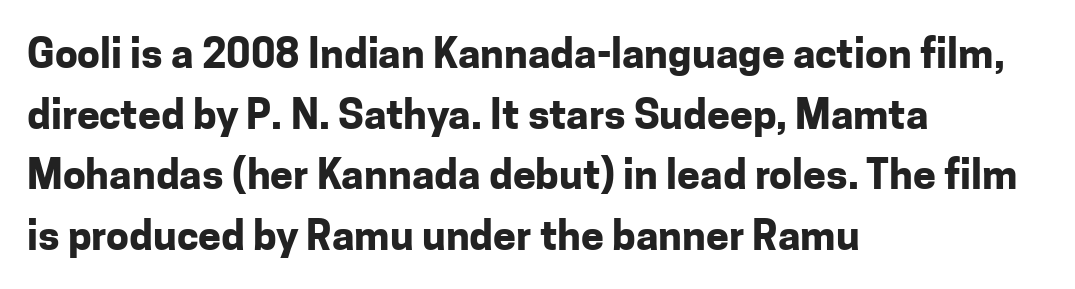
The type sits square on the baseline with zero lean. No word sits above an underline. Caption: multi-line text, flush left, ragged right. Summary of vertical rhythm: regular, with standard interline spacing. The letters advance in unequal steps, a hallmark of proportional type.
